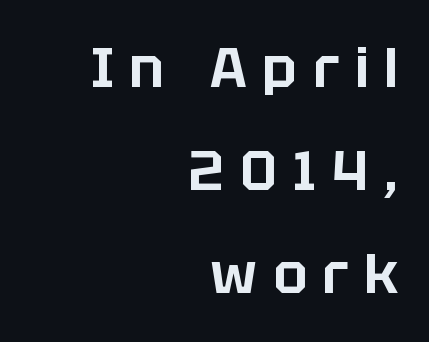
Q: Is the text italic (slanted)? A: No, it is upright.
Q: Is the typeface a serif or a sans-serif typeface? A: Sans-serif.
Q: Is the text underlined? A: No.
Q: How is the paragraph aligned? A: Right-aligned.
Q: Is the spacing between letters normal or unusually wide? A: Unusually wide.
Q: Width (condensed, normal, or wide)? A: Normal.
Q: Stroke contrast? A: Low.
Q: x-height? A: Large.
Q: Monospaced? A: No.
